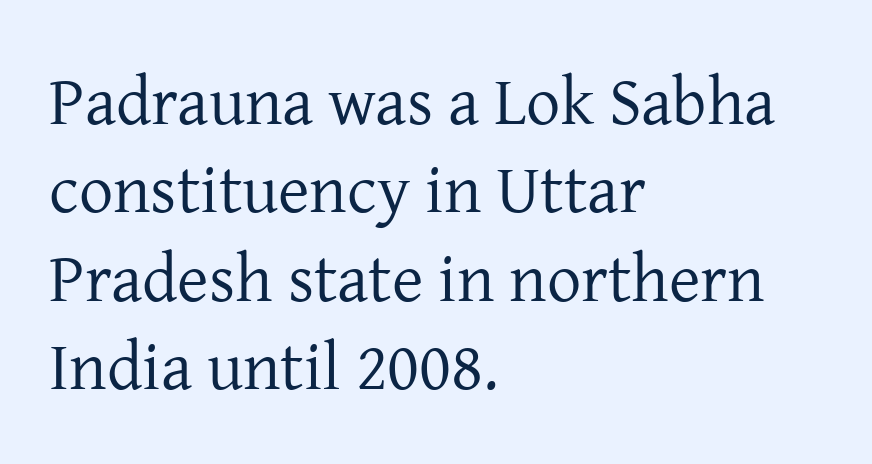
The image shows 68 px regular-weight serif type, upright; set left-aligned, normal line spacing (1.3x), normal letter spacing, not underlined; low stroke contrast and a medium x-height.
